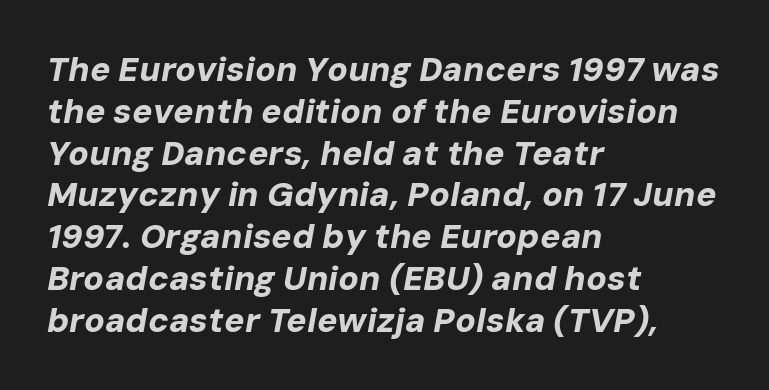
Q: Is the text bold? A: Yes.
Q: Is the text italic (slanted)? A: Yes, it leans right by about 10 degrees.
Q: Is the text underlined? A: No.
Q: How is the paragraph aligned? A: Left-aligned.
Q: Is the spacing between letters normal or unusually wide? A: Normal.
Q: Width (condensed, normal, or wide)? A: Normal.
Q: Stroke contrast? A: Low.
Q: x-height? A: Medium.
Q: Monospaced? A: No.
